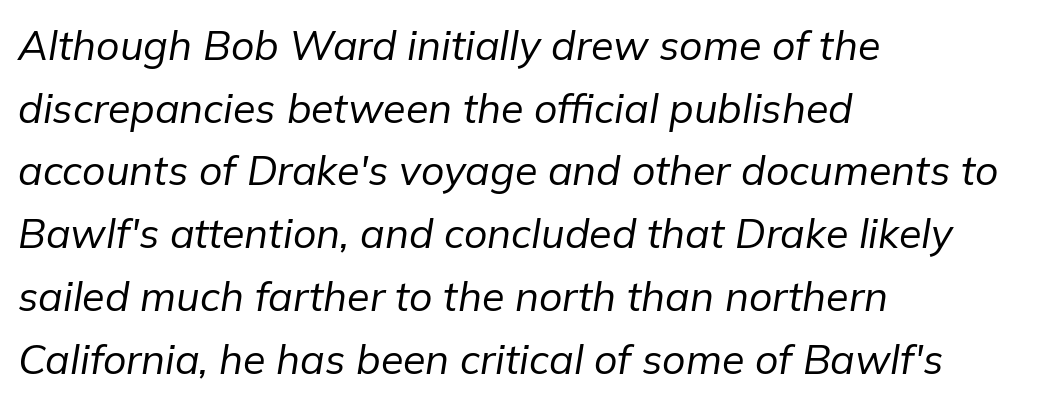
Q: Is the text bold? A: No.
Q: Is the text italic (slanted)? A: Yes, it leans right by about 9 degrees.
Q: Is the text underlined? A: No.
Q: How is the paragraph aligned? A: Left-aligned.
Q: Is the spacing between letters normal or unusually wide? A: Normal.
Q: Is the spacing between lines tight, normal or loose? A: Normal.
Q: Width (condensed, normal, or wide)? A: Normal.
Q: Stroke contrast? A: Low.
Q: x-height? A: Medium.
Q: Monospaced? A: No.
